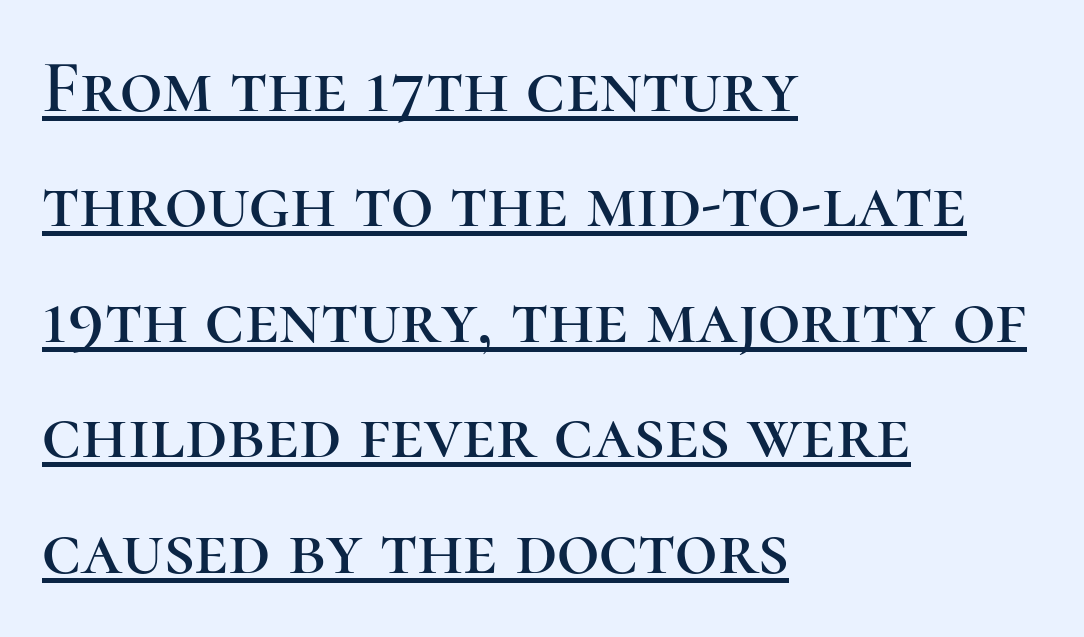
The image shows 74 px serif type, upright; set left-aligned, normal line spacing (1.56x), normal letter spacing, underlined; high stroke contrast and a medium x-height.
